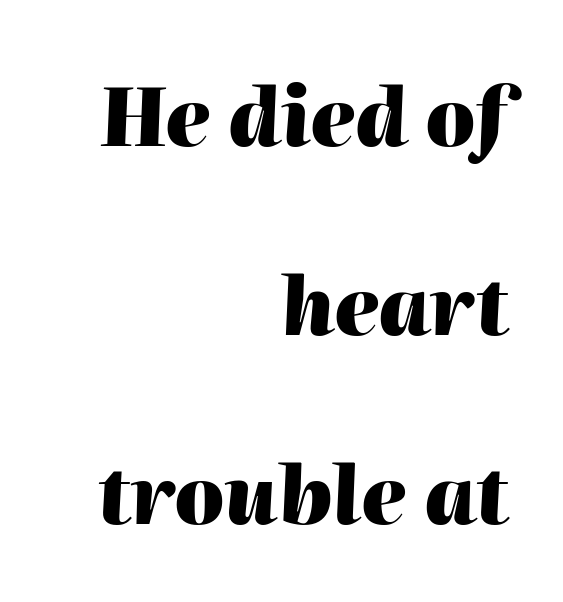
Q: Is the text bold? A: Yes.
Q: Is the text italic (slanted)? A: Yes, it leans right by about 2 degrees.
Q: Is the text underlined? A: No.
Q: How is the paragraph aligned? A: Right-aligned.
Q: Is the spacing between letters normal or unusually wide? A: Normal.
Q: Is the spacing between lines tight, normal or loose? A: Loose.
Q: Width (condensed, normal, or wide)? A: Normal.
Q: Stroke contrast? A: High.
Q: x-height? A: Medium.
Q: Monospaced? A: No.
